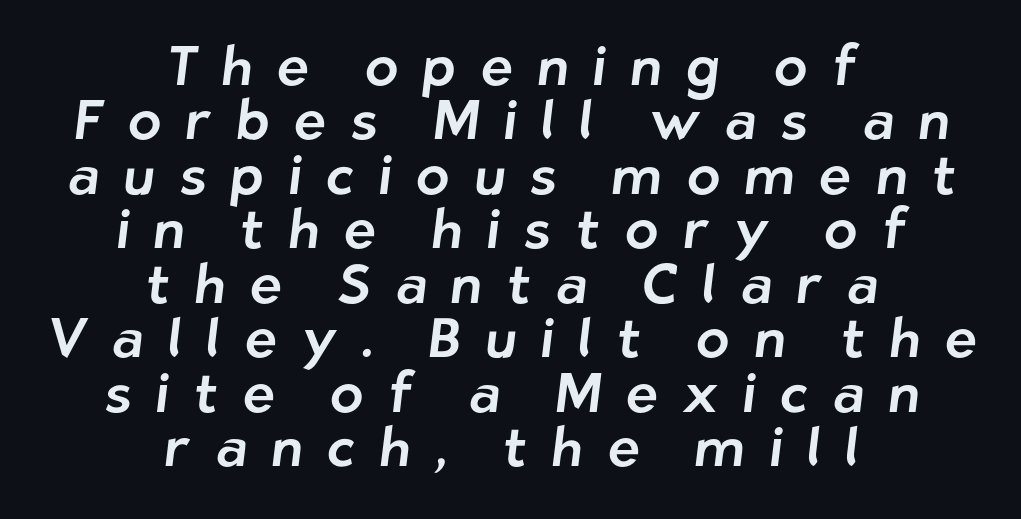
Q: Is the typeface a serif or a sans-serif typeface? A: Sans-serif.
Q: Is the text underlined? A: No.
Q: How is the paragraph aligned? A: Centered.
Q: Is the spacing between letters normal or unusually wide? A: Unusually wide.
Q: Is the spacing between lines tight, normal or loose? A: Tight.
Q: Width (condensed, normal, or wide)? A: Normal.
Q: Stroke contrast? A: Low.
Q: x-height? A: Medium.
Q: Monospaced? A: No.
